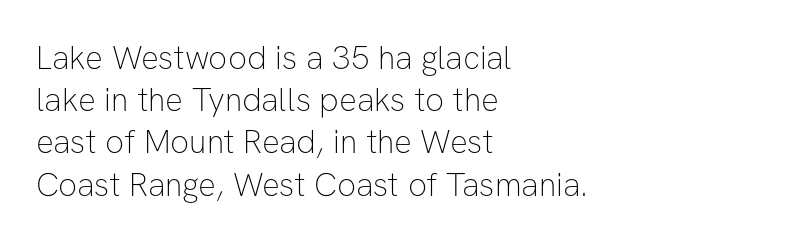
Q: Is the text bold? A: No.
Q: Is the text italic (slanted)? A: No, it is upright.
Q: Is the typeface a serif or a sans-serif typeface? A: Sans-serif.
Q: Is the text underlined? A: No.
Q: How is the paragraph aligned? A: Left-aligned.
Q: Is the spacing between letters normal or unusually wide? A: Normal.
Q: Is the spacing between lines tight, normal or loose? A: Normal.
Q: Width (condensed, normal, or wide)? A: Normal.
Q: Stroke contrast? A: Low.
Q: x-height? A: Medium.
Q: Monospaced? A: No.
